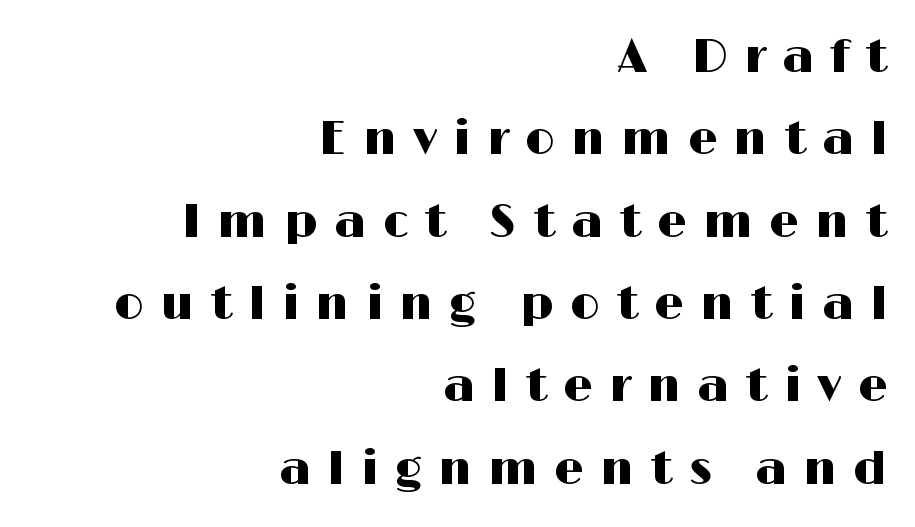
The typesetter chose a ragged-left arrangement here. A roman cut, with each character standing at attention. Letterform terminals end flat and unadorned throughout the passage. The type is letterspaced generously, with wide tracking.
